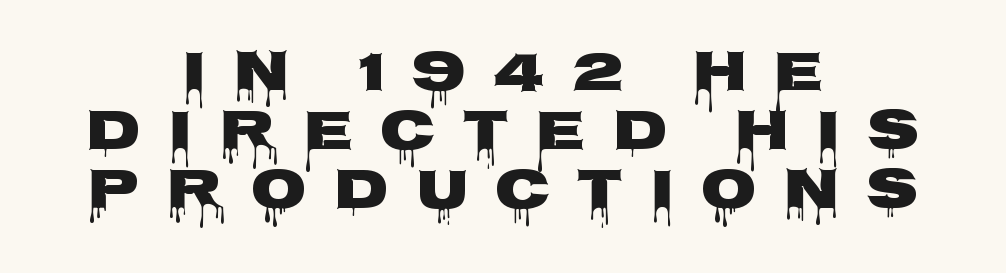
The letters are spread apart with noticeably loose tracking. The area under the type is left untouched. The type family on display is of the sans-serif kind. Successive baselines arrive quickly, one right under another. A roman cut, with each character standing at attention.
